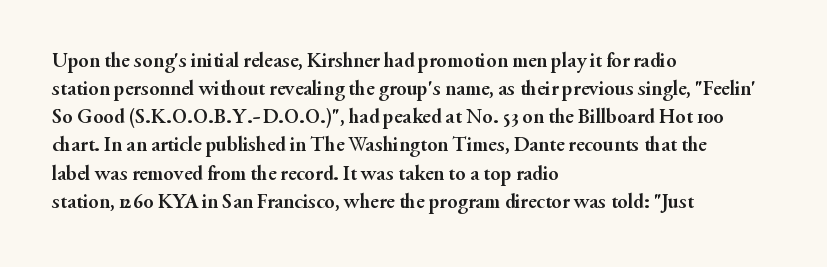
Q: Is the text bold? A: Yes.
Q: Is the text italic (slanted)? A: No, it is upright.
Q: Is the text underlined? A: No.
Q: How is the paragraph aligned? A: Left-aligned.
Q: Is the spacing between letters normal or unusually wide? A: Normal.
Q: Is the spacing between lines tight, normal or loose? A: Normal.
